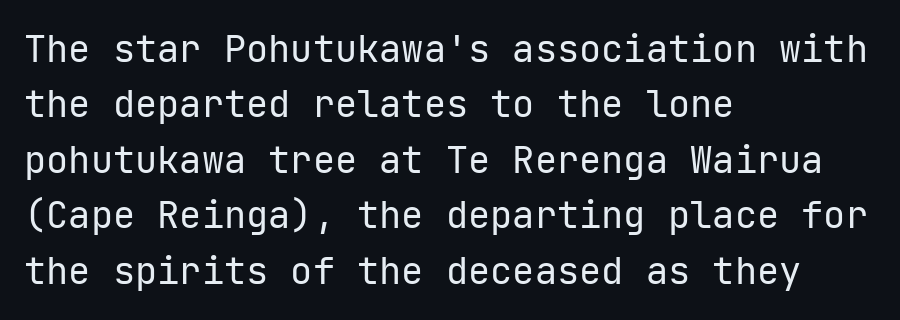
Q: Is the text bold? A: No.
Q: Is the text italic (slanted)? A: No, it is upright.
Q: Is the typeface a serif or a sans-serif typeface? A: Sans-serif.
Q: Is the text underlined? A: No.
Q: How is the paragraph aligned? A: Left-aligned.
Q: Is the spacing between letters normal or unusually wide? A: Normal.
Q: Is the spacing between lines tight, normal or loose? A: Normal.
Q: Width (condensed, normal, or wide)? A: Normal.
Q: Stroke contrast? A: Low.
Q: x-height? A: Medium.
